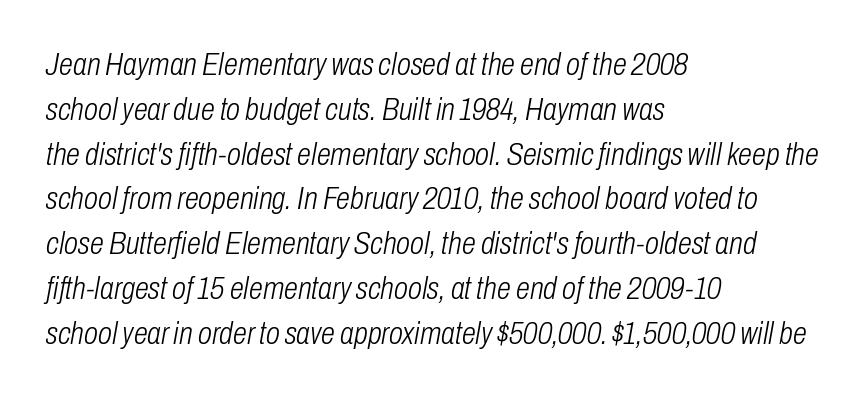
Q: Is the text bold? A: No.
Q: Is the text italic (slanted)? A: Yes, it leans right by about 10 degrees.
Q: Is the text underlined? A: No.
Q: How is the paragraph aligned? A: Left-aligned.
Q: Is the spacing between letters normal or unusually wide? A: Normal.
Q: Is the spacing between lines tight, normal or loose? A: Normal.
Q: Width (condensed, normal, or wide)? A: Condensed.
Q: Stroke contrast? A: Low.
Q: x-height? A: Medium.
Q: Monospaced? A: No.
